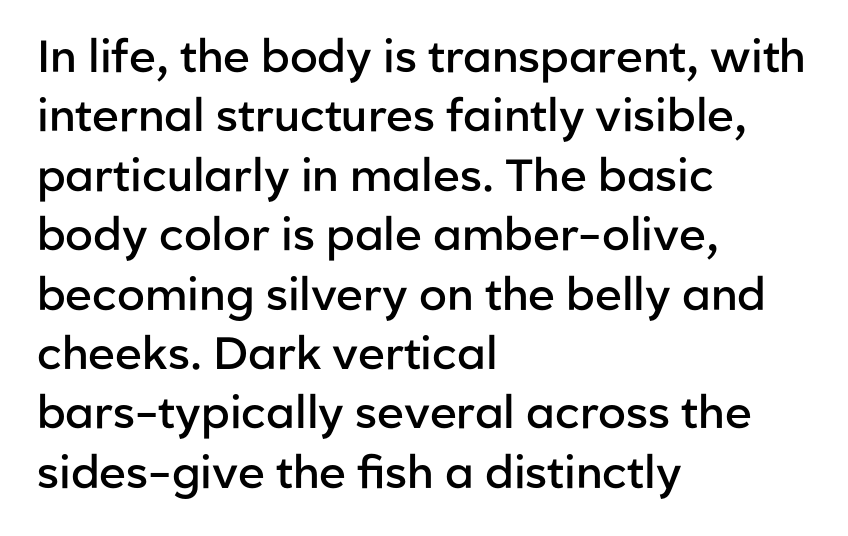
The image shows 45 px semibold sans-serif type, upright; set left-aligned, normal line spacing (1.32x), normal letter spacing, not underlined; low stroke contrast and a medium x-height.
